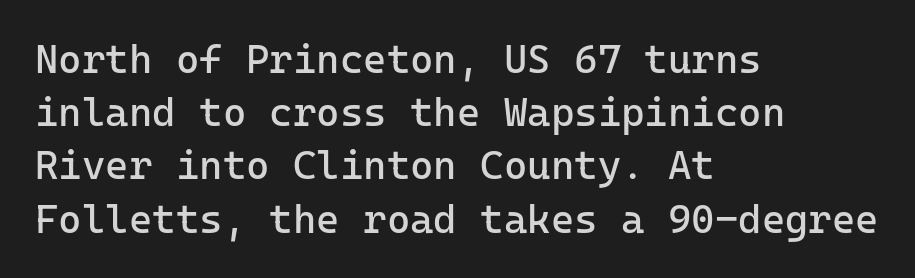
Weight: in the light-to-regular range. One glance says typical: line gaps are just what's usual. Glyph-to-glyph distance matches everyday printed text. Each row of text sits above clean, open space. Typographically, this falls in the sans-serif category. The text block is weighted toward the left margin, trailing off unevenly rightward.
